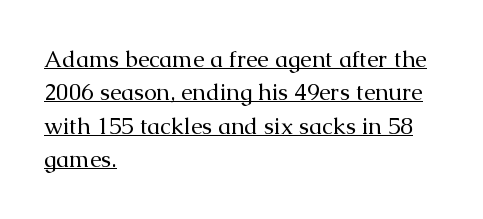
The image shows 23 px text type, upright; set left-aligned, normal line spacing (1.45x), normal letter spacing, underlined.
